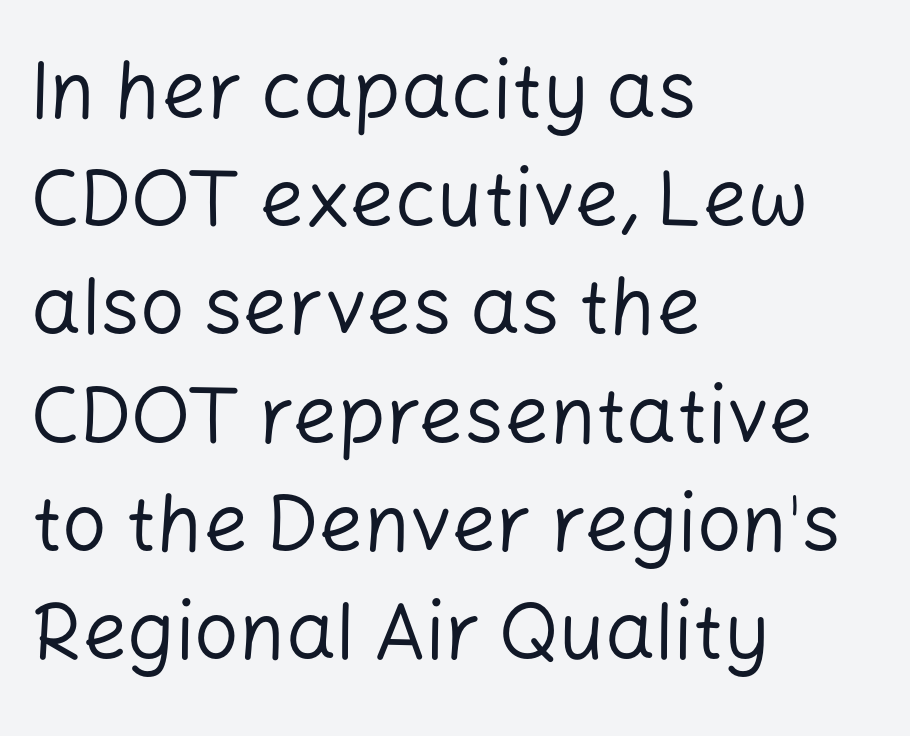
{"serif": "no", "italic": "no", "bold": "no", "weight": "regular", "width": "normal", "stroke_contrast": "low", "x_height": "medium", "monospaced": "no", "underline": "no", "align": "left", "line_spacing": "normal", "line_spacing_ratio": 1.37, "letter_spacing": "normal", "letter_spacing_em": 0.0, "glyph_px": 79}
